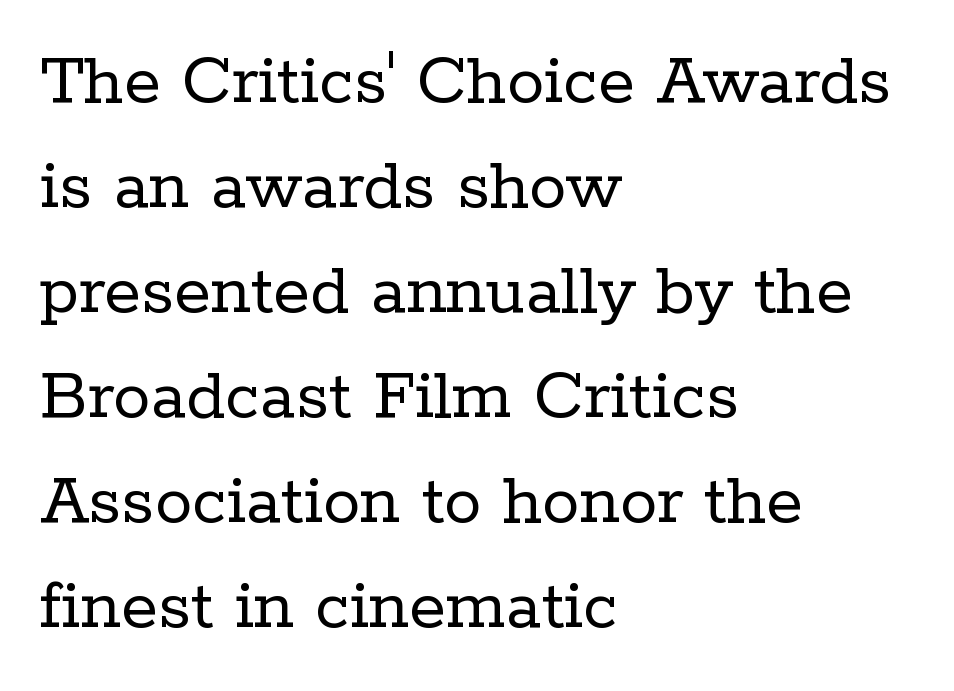
Q: Is the text bold? A: No.
Q: Is the text italic (slanted)? A: No, it is upright.
Q: Is the typeface a serif or a sans-serif typeface? A: Serif.
Q: Is the text underlined? A: No.
Q: How is the paragraph aligned? A: Left-aligned.
Q: Is the spacing between letters normal or unusually wide? A: Normal.
Q: Is the spacing between lines tight, normal or loose? A: Normal.
Q: Width (condensed, normal, or wide)? A: Normal.
Q: Stroke contrast? A: Low.
Q: x-height? A: Medium.
Q: Monospaced? A: No.
